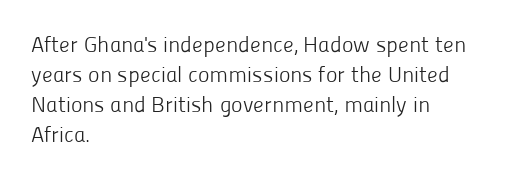
The image shows 22 px text type, upright; set left-aligned, normal line spacing (1.37x), normal letter spacing, not underlined.
